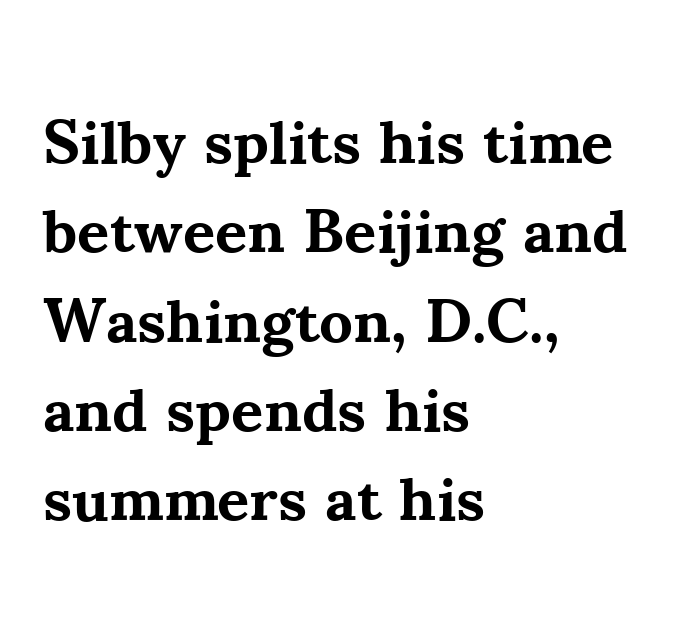
Q: Is the text bold? A: Yes.
Q: Is the text italic (slanted)? A: No, it is upright.
Q: Is the typeface a serif or a sans-serif typeface? A: Serif.
Q: Is the text underlined? A: No.
Q: How is the paragraph aligned? A: Left-aligned.
Q: Is the spacing between letters normal or unusually wide? A: Normal.
Q: Is the spacing between lines tight, normal or loose? A: Normal.
Q: Width (condensed, normal, or wide)? A: Normal.
Q: Stroke contrast? A: Medium.
Q: x-height? A: Small.
Q: Monospaced? A: No.
